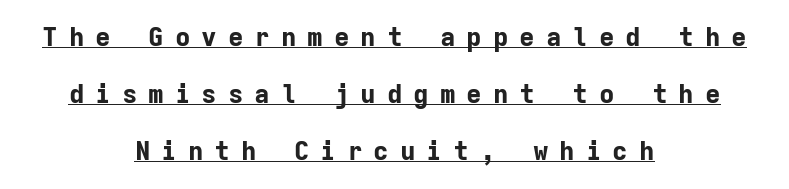
{"italic": "no", "bold": "yes", "underline": "yes", "align": "center", "line_spacing": "loose", "line_spacing_ratio": 2.2, "letter_spacing": "wide", "letter_spacing_em": 0.42, "glyph_px": 26}
